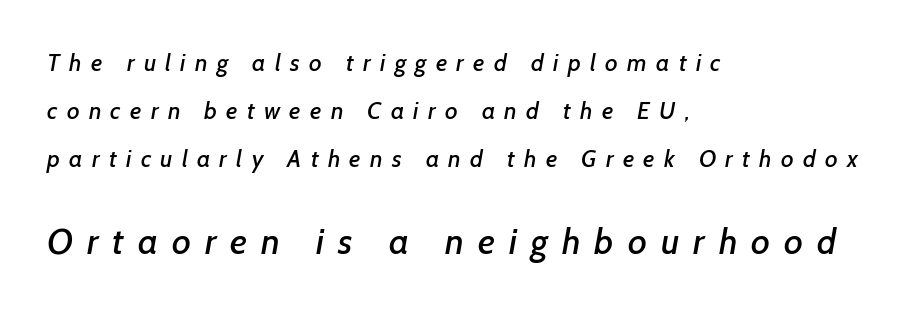
{"serif": "no", "width": "normal", "stroke_contrast": "low", "x_height": "medium", "monospaced": "no", "underline": "no", "align": "left", "line_spacing": "loose", "line_spacing_ratio": 1.99, "letter_spacing": "wide", "letter_spacing_em": 0.39, "larger_block": "second", "size_ratio": 1.5, "glyph_px": 36}
